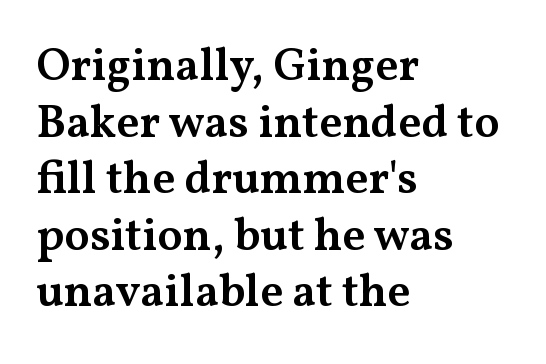
Q: Is the text bold? A: Semi-bold.
Q: Is the text italic (slanted)? A: No, it is upright.
Q: Is the typeface a serif or a sans-serif typeface? A: Serif.
Q: Is the text underlined? A: No.
Q: How is the paragraph aligned? A: Left-aligned.
Q: Is the spacing between letters normal or unusually wide? A: Normal.
Q: Width (condensed, normal, or wide)? A: Wide.
Q: Stroke contrast? A: Medium.
Q: x-height? A: Medium.
Q: Monospaced? A: No.
